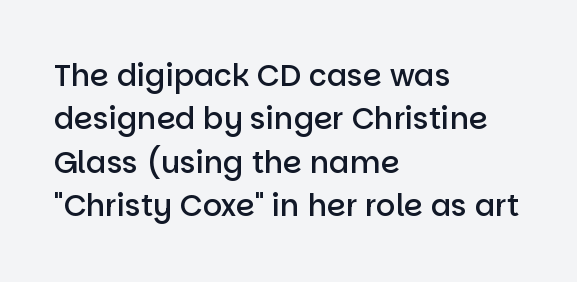
{"serif": "no", "italic": "no", "bold": "semi", "weight": "semibold", "width": "normal", "stroke_contrast": "low", "x_height": "large", "monospaced": "no", "underline": "no", "align": "left", "line_spacing": "normal", "line_spacing_ratio": 1.45, "letter_spacing": "normal", "letter_spacing_em": 0.0, "glyph_px": 30}
